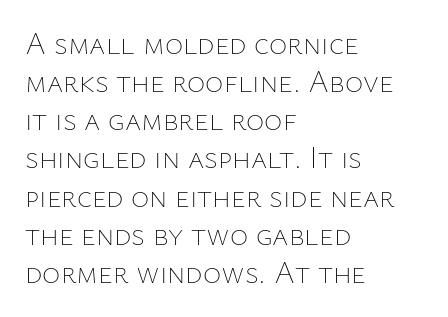
{"italic": "no", "bold": "no", "weight": "thin", "width": "normal", "stroke_contrast": "low", "x_height": "medium", "monospaced": "no", "underline": "no", "align": "left", "line_spacing_ratio": 1.23, "letter_spacing": "normal", "letter_spacing_em": 0.0, "glyph_px": 31}
